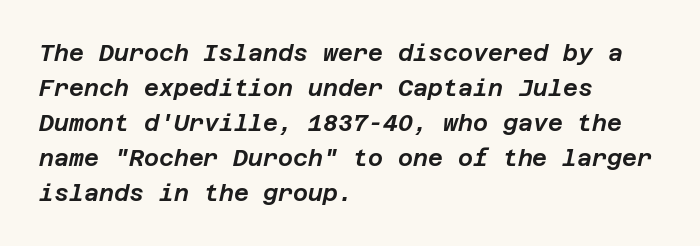
Students, observe: this is what conventionally led text looks like. Caption: standard tracking, unaltered. Emphasis-style slanted type is in use. Only glyphs here, with clear space below each row.
